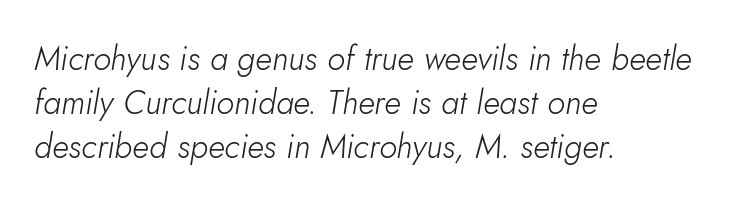
The image shows 33 px light type, italic (leaning right); set left-aligned, normal line spacing (1.33x), normal letter spacing, not underlined; low stroke contrast and a small x-height.
